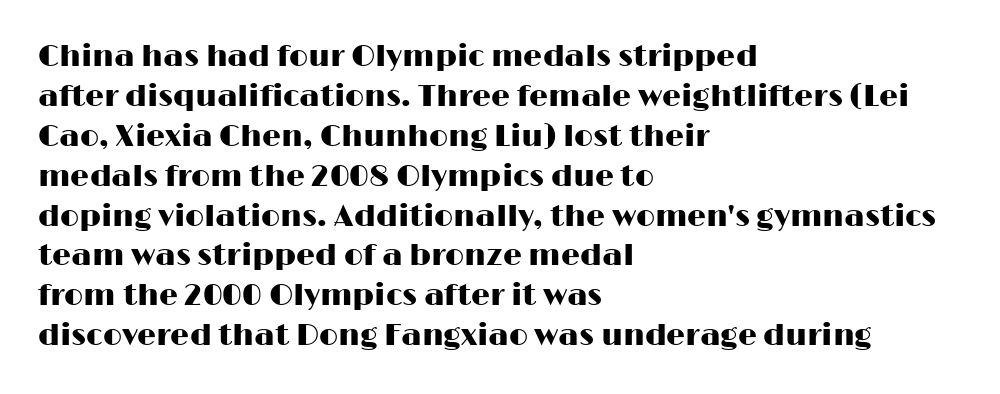
Q: Is the text italic (slanted)? A: No, it is upright.
Q: Is the typeface a serif or a sans-serif typeface? A: Sans-serif.
Q: Is the text underlined? A: No.
Q: How is the paragraph aligned? A: Left-aligned.
Q: Is the spacing between letters normal or unusually wide? A: Normal.
Q: Is the spacing between lines tight, normal or loose? A: Normal.
Q: Width (condensed, normal, or wide)? A: Wide.
Q: Stroke contrast? A: High.
Q: x-height? A: Medium.
Q: Monospaced? A: No.
